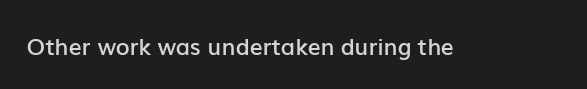
The image shows 23 px text type, upright; set normal letter spacing, not underlined.
